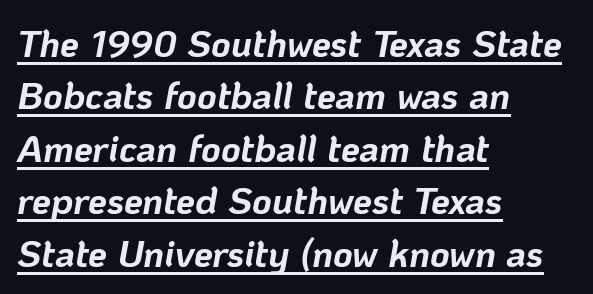
Q: Is the text bold? A: Yes.
Q: Is the text italic (slanted)? A: Yes, it leans right by about 10 degrees.
Q: Is the text underlined? A: Yes.
Q: How is the paragraph aligned? A: Left-aligned.
Q: Is the spacing between letters normal or unusually wide? A: Normal.
Q: Is the spacing between lines tight, normal or loose? A: Normal.
Q: Width (condensed, normal, or wide)? A: Normal.
Q: Stroke contrast? A: Low.
Q: x-height? A: Medium.
Q: Monospaced? A: No.
